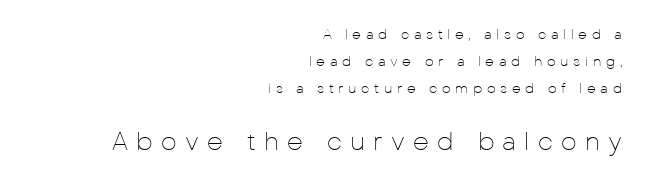
{"italic": "no", "bold": "no", "underline": "no", "align": "right", "line_spacing": "loose", "line_spacing_ratio": 1.94, "letter_spacing": "wide", "letter_spacing_em": 0.33, "larger_block": "second", "size_ratio": 1.79, "glyph_px": 25}
